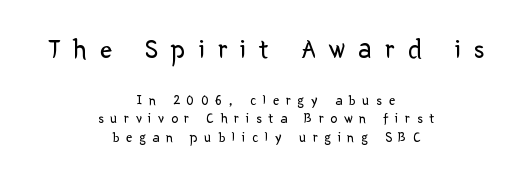
Q: Is the text bold? A: No.
Q: Is the text italic (slanted)? A: No, it is upright.
Q: Is the text underlined? A: No.
Q: How is the paragraph aligned? A: Centered.
Q: Is the spacing between letters normal or unusually wide? A: Unusually wide.
Q: Is the spacing between lines tight, normal or loose? A: Normal.
Q: Which block of text is set in a larger size, the first (top) or the second (bottom)? A: The first (top) one.
